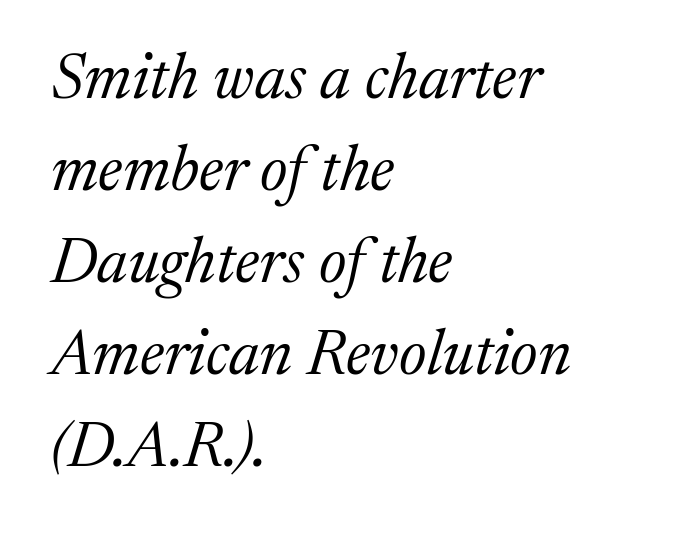
The face used here is proportionally spaced, like ordinary book or web type. If you measured baseline to baseline, you'd find a middling distance. Students, note that the glyphs here touch the page at normal intervals. Casual observation: everything's shoved over to the left. It's the slanting kind of type. Regarding serifs, this sample has them.
